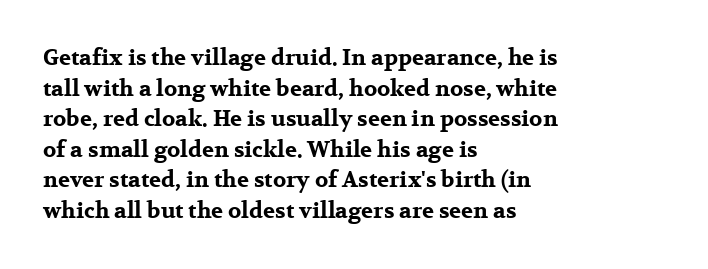
{"italic": "no", "bold": "yes", "underline": "no", "align": "left", "line_spacing": "normal", "line_spacing_ratio": 1.39, "letter_spacing": "normal", "letter_spacing_em": 0.0, "glyph_px": 22}
